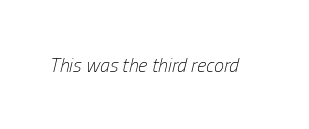
{"italic": "yes", "lean": "right", "slant_degrees": 13, "bold": "no", "underline": "no", "letter_spacing": "normal", "letter_spacing_em": 0.0, "glyph_px": 20}
